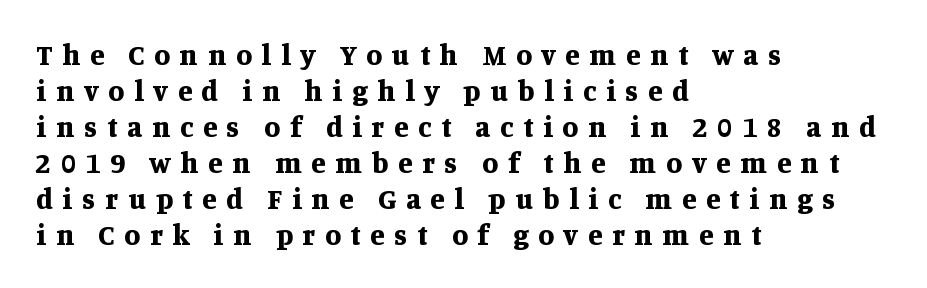
{"serif": "yes", "italic": "no", "bold": "yes", "weight": "bold", "width": "normal", "stroke_contrast": "medium", "x_height": "large", "monospaced": "no", "underline": "no", "align": "left", "line_spacing_ratio": 1.24, "letter_spacing": "wide", "letter_spacing_em": 0.34, "glyph_px": 29}
